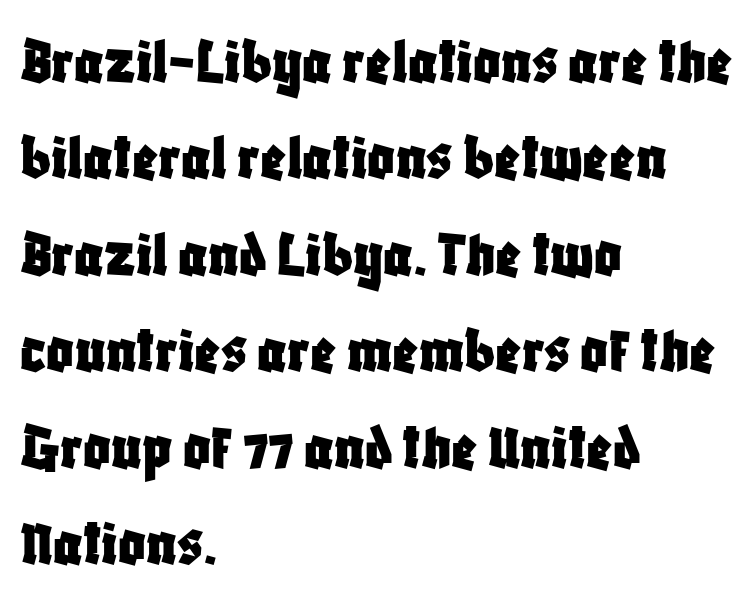
The image shows 67 px condensed sans-serif type, upright; set left-aligned, normal line spacing (1.44x), normal letter spacing, not underlined; low stroke contrast and a large x-height.
